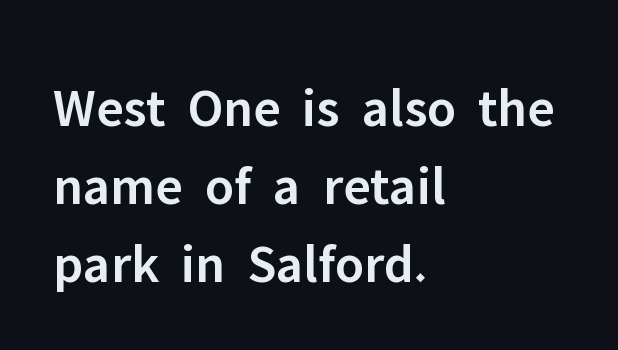
The image shows 55 px semibold sans-serif type, upright; set left-aligned, normal line spacing (1.42x), normal letter spacing, not underlined; low stroke contrast and a medium x-height.
